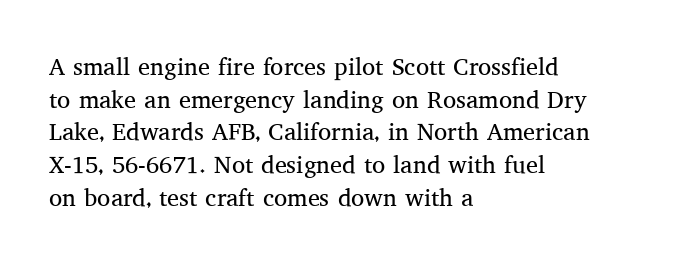
Q: Is the text bold? A: No.
Q: Is the text italic (slanted)? A: No, it is upright.
Q: Is the text underlined? A: No.
Q: How is the paragraph aligned? A: Left-aligned.
Q: Is the spacing between letters normal or unusually wide? A: Normal.
Q: Is the spacing between lines tight, normal or loose? A: Normal.
